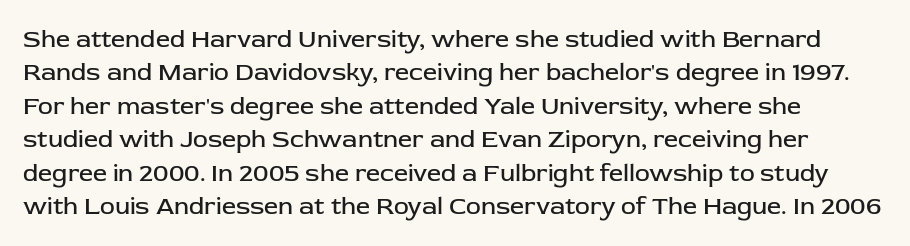
The image shows 25 px text type, upright; set normal line spacing (1.34x), normal letter spacing, not underlined.
